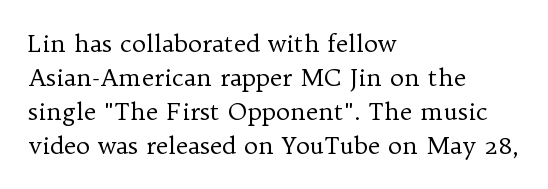
The image shows 24 px text type, upright; set left-aligned, normal line spacing (1.41x), normal letter spacing, not underlined.
